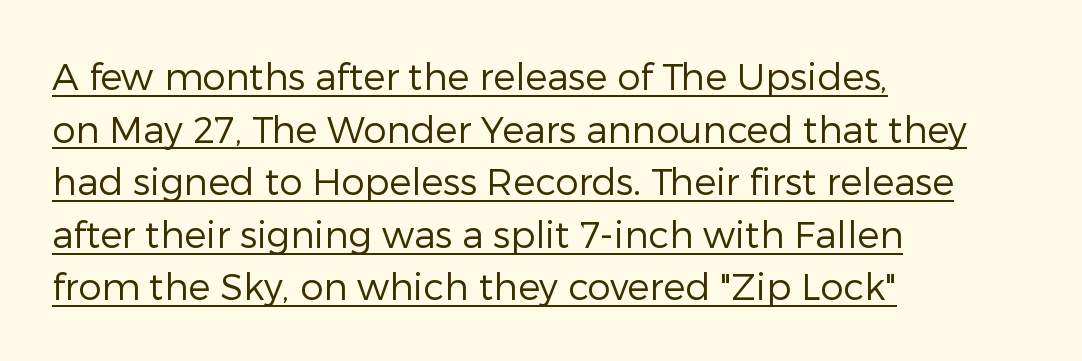
Each line of the rendering has a horizontal stroke beneath the glyphs. Typeset ragged right — the left edge is the straight one. Stroke thickness stays within the range of a standard reading face or lighter. When letters stand straight like this, we call the style roman or upright. The rows are spaced the way most documents space them.
